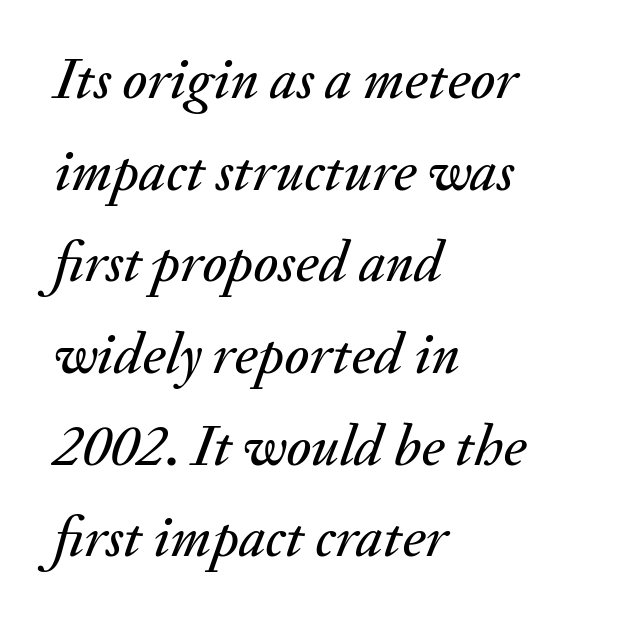
The image shows 58 px text type, italic (leaning right); set left-aligned, normal line spacing (1.58x), normal letter spacing, not underlined; medium stroke contrast and a small x-height.
